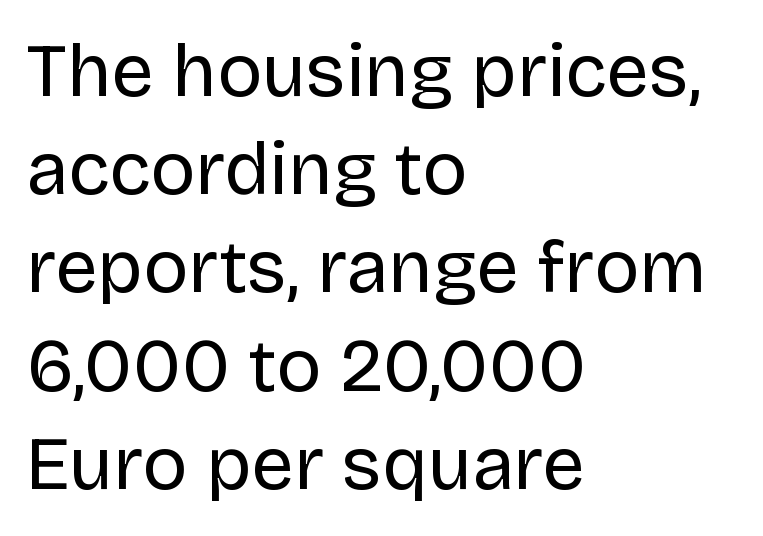
The image shows 75 px regular-weight sans-serif type, upright; set left-aligned, normal line spacing (1.31x), normal letter spacing, not underlined; low stroke contrast and a large x-height.
